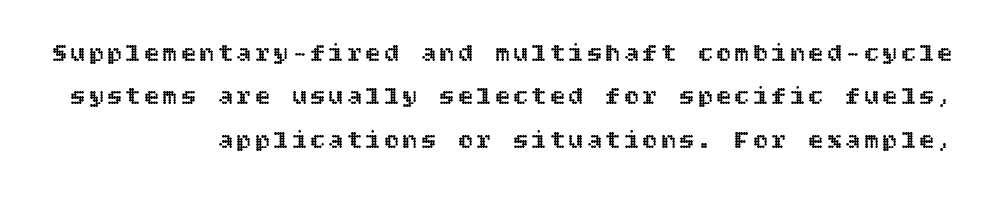
A normal amount of white space separates one row of letters from the next. Any mark beneath the type? The region is blank. Posture: straight, roman, zero tilt. The rag falls on the left side of this text block.
